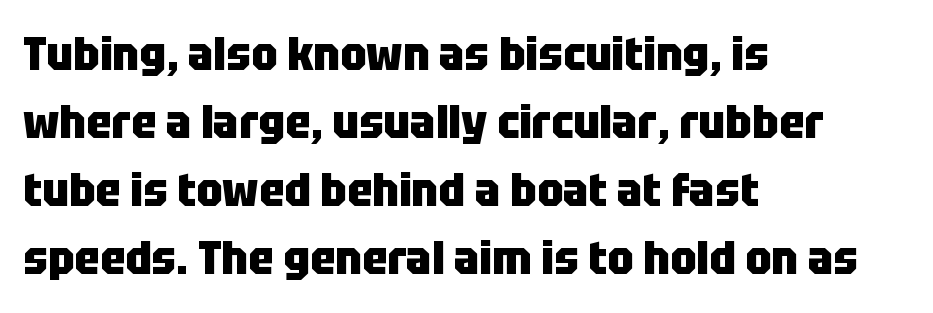
Q: Is the text bold? A: Yes.
Q: Is the text italic (slanted)? A: No, it is upright.
Q: Is the typeface a serif or a sans-serif typeface? A: Sans-serif.
Q: Is the text underlined? A: No.
Q: How is the paragraph aligned? A: Left-aligned.
Q: Is the spacing between letters normal or unusually wide? A: Normal.
Q: Is the spacing between lines tight, normal or loose? A: Normal.
Q: Width (condensed, normal, or wide)? A: Condensed.
Q: Stroke contrast? A: Low.
Q: x-height? A: Large.
Q: Monospaced? A: No.
